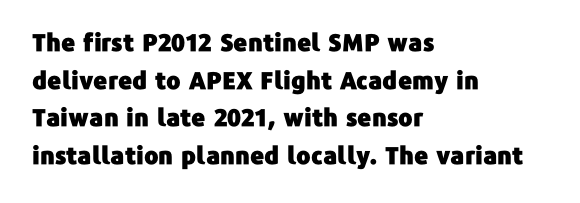
Students, observe: this is what conventionally led text looks like. When letters stand straight like this, we call the style roman or upright. Horizontally, the lines are justified to the leading edge only. The type is set solid horizontally, with unmodified tracking. The baseline area is clear.
